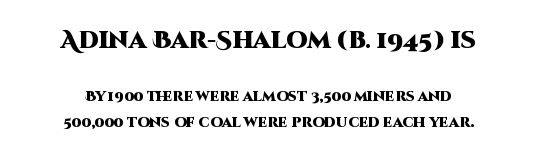
{"italic": "no", "bold": "yes", "underline": "no", "align": "center", "line_spacing_ratio": 1.83, "letter_spacing": "normal", "letter_spacing_em": 0.0, "larger_block": "first", "size_ratio": 1.71, "glyph_px": 24}
